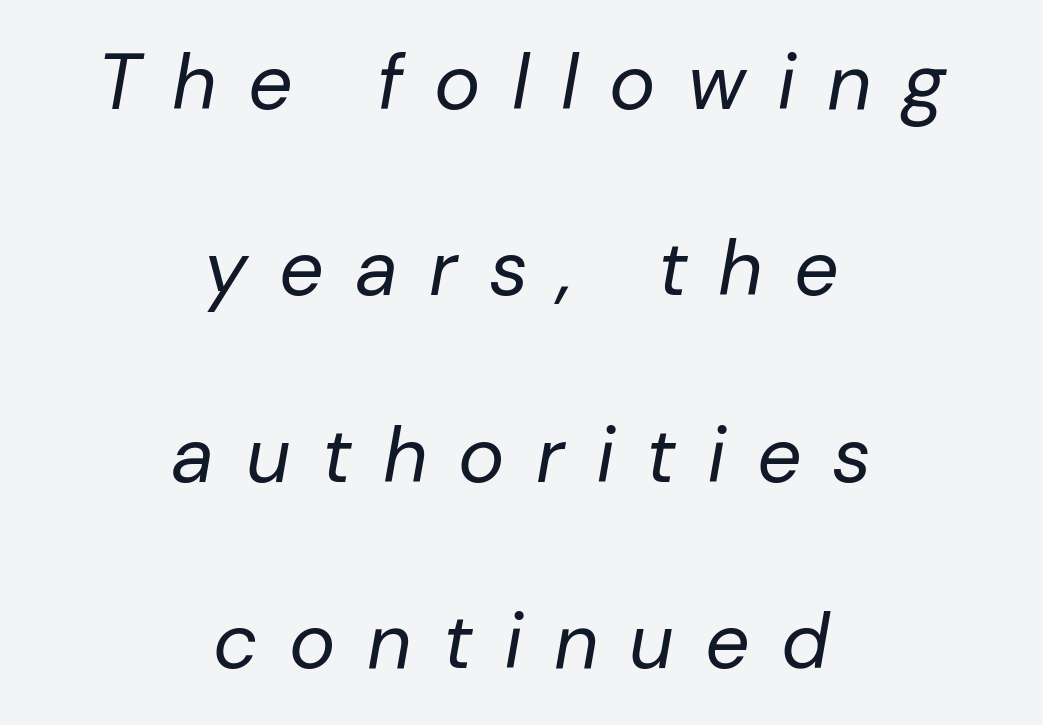
{"italic": "yes", "lean": "right", "slant_degrees": 10, "bold": "no", "weight": "regular", "width": "normal", "stroke_contrast": "low", "x_height": "medium", "monospaced": "no", "underline": "no", "align": "center", "line_spacing": "loose", "line_spacing_ratio": 2.39, "letter_spacing": "wide", "letter_spacing_em": 0.4, "glyph_px": 78}
